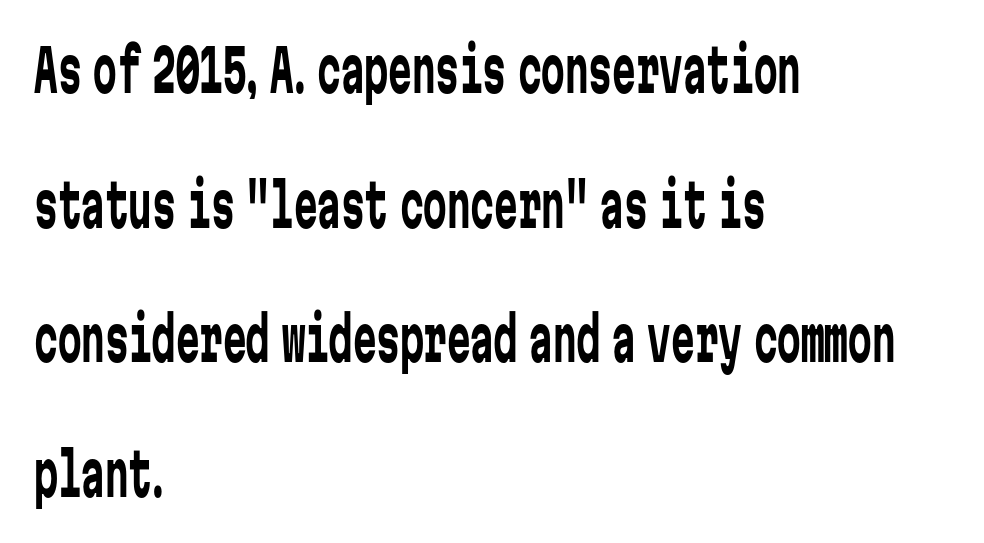
The image shows 59 px regular-weight, condensed sans-serif type, upright, monospaced; set left-aligned, loose line spacing (2.28x), normal letter spacing, not underlined; low stroke contrast and a medium x-height.
